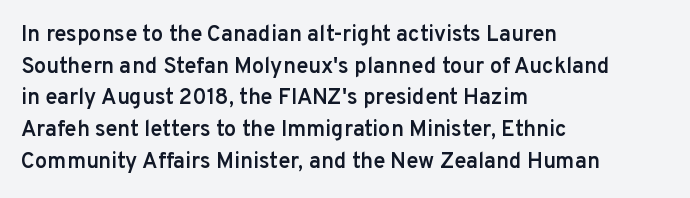
The passage shown stacks its lines at a standard gap. Beneath every word, the page is bare. The compositor pushed each line to the left boundary. Tall strokes in this sample are plumb rather than angled.
